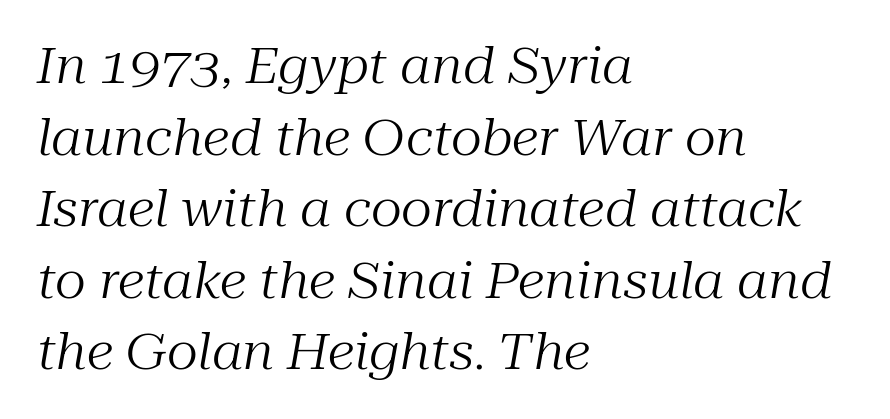
{"serif": "yes", "italic": "yes", "lean": "right", "slant_degrees": 10, "bold": "no", "weight": "regular", "width": "normal", "stroke_contrast": "medium", "x_height": "medium", "monospaced": "no", "underline": "no", "align": "left", "line_spacing": "normal", "line_spacing_ratio": 1.46, "letter_spacing": "normal", "letter_spacing_em": 0.0, "glyph_px": 49}
